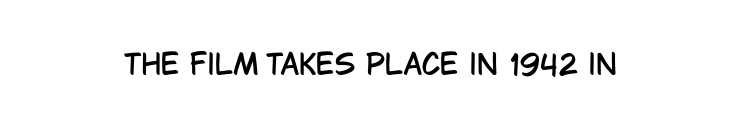
Q: Is the text italic (slanted)? A: No, it is upright.
Q: Is the typeface a serif or a sans-serif typeface? A: Sans-serif.
Q: Is the text underlined? A: No.
Q: Is the spacing between letters normal or unusually wide? A: Normal.
Q: Width (condensed, normal, or wide)? A: Condensed.
Q: Stroke contrast? A: Low.
Q: x-height? A: Large.
Q: Monospaced? A: No.
